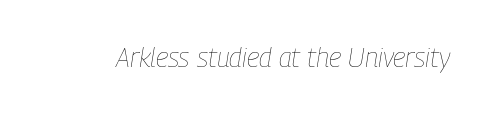
Rendered with sloped, italic letterforms. The strokes carry an ordinary text weight at most. How are the letters spaced? Ordinarily, with no added tracking. The zone under the glyphs is completely vacant.
